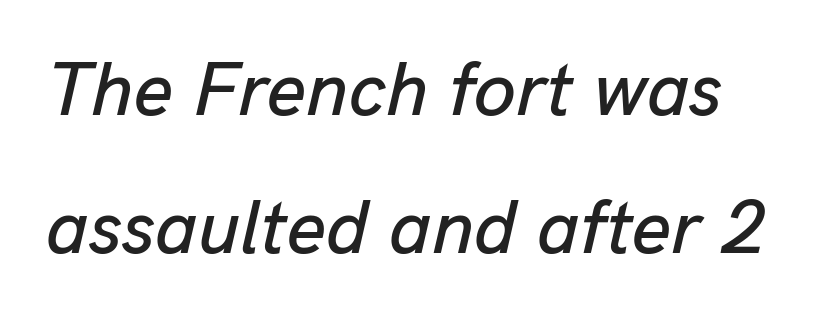
{"italic": "yes", "lean": "right", "slant_degrees": 13, "width": "normal", "stroke_contrast": "low", "x_height": "medium", "monospaced": "no", "underline": "no", "line_spacing_ratio": 1.81, "letter_spacing": "normal", "letter_spacing_em": 0.0, "glyph_px": 76}
